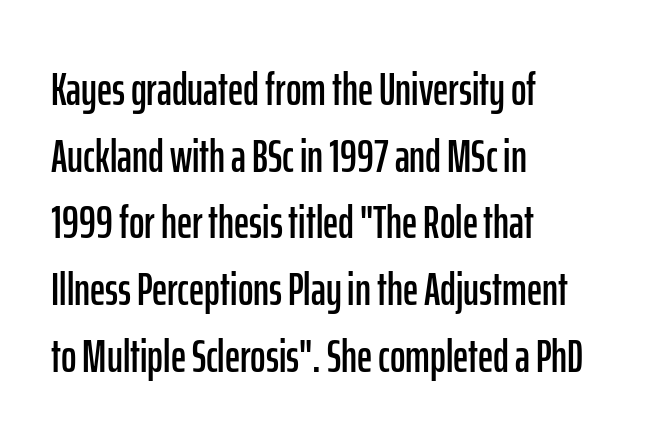
Q: Is the text italic (slanted)? A: No, it is upright.
Q: Is the typeface a serif or a sans-serif typeface? A: Sans-serif.
Q: Is the text underlined? A: No.
Q: How is the paragraph aligned? A: Left-aligned.
Q: Is the spacing between letters normal or unusually wide? A: Normal.
Q: Is the spacing between lines tight, normal or loose? A: Normal.
Q: Width (condensed, normal, or wide)? A: Condensed.
Q: Stroke contrast? A: Low.
Q: x-height? A: Medium.
Q: Monospaced? A: No.
